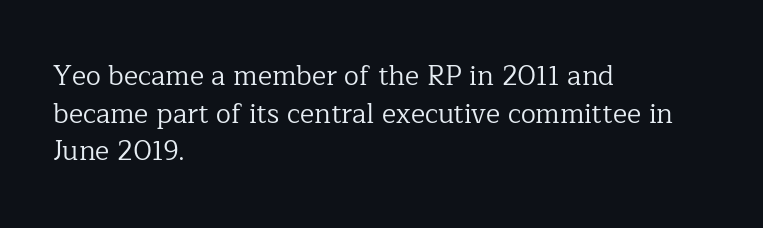
Notice how the stems are strictly vertical — no italics here. A bare baseline throughout the passage. Inter-character spacing is left at the font's built-in metrics. Vertical spacing — default. The ragged edge is on the right, which tells us the setting is flush left. The font sits on the lighter half of the weight spectrum, regular included.
